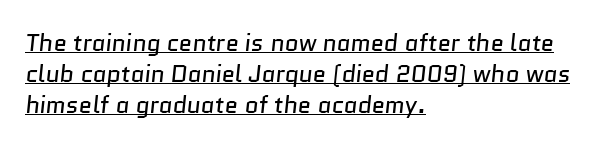
{"bold": "no", "underline": "yes", "align": "left", "line_spacing": "normal", "line_spacing_ratio": 1.3, "letter_spacing": "normal", "letter_spacing_em": 0.0, "glyph_px": 24}
